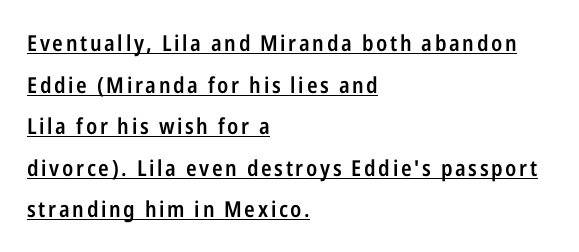
The image shows 22 px text type, upright; set left-aligned, line spacing 1.89x, underlined.
